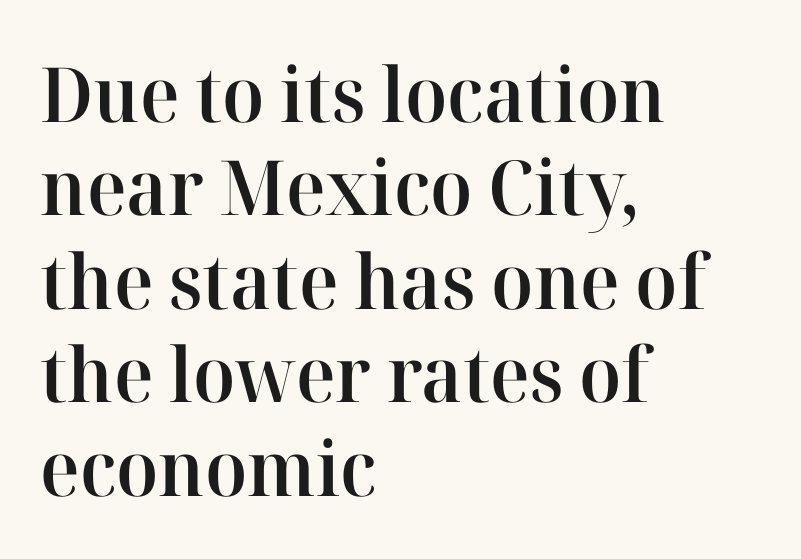
Q: Is the text bold? A: Semi-bold.
Q: Is the text italic (slanted)? A: No, it is upright.
Q: Is the typeface a serif or a sans-serif typeface? A: Serif.
Q: Is the text underlined? A: No.
Q: How is the paragraph aligned? A: Left-aligned.
Q: Is the spacing between letters normal or unusually wide? A: Normal.
Q: Width (condensed, normal, or wide)? A: Normal.
Q: Stroke contrast? A: High.
Q: x-height? A: Medium.
Q: Monospaced? A: No.
